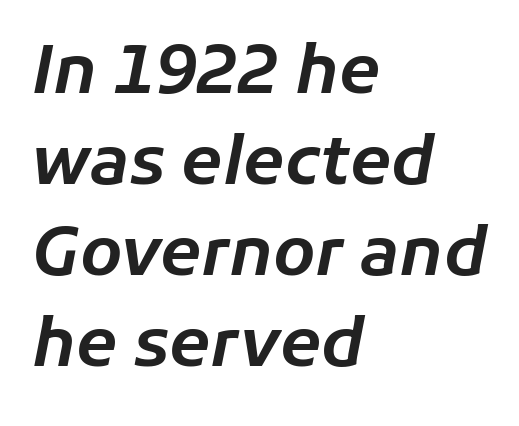
The image shows 67 px text type, italic (leaning right); set left-aligned, normal line spacing (1.36x), normal letter spacing, not underlined; low stroke contrast and a medium x-height.
